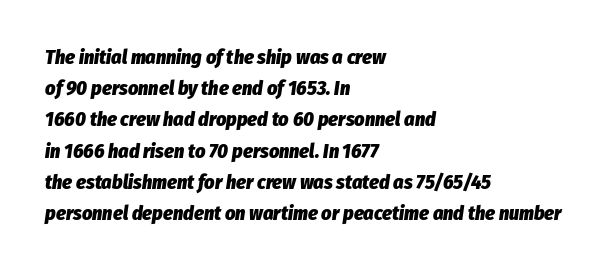
This is heavy type, rendered in bold. Leading: standard. Does the lettering tilt? It does — this is italic. Left-aligned paragraph, ragged on the right. The letterforms sit shoulder to shoulder at normal distance. Check under the words: just untouched page.
